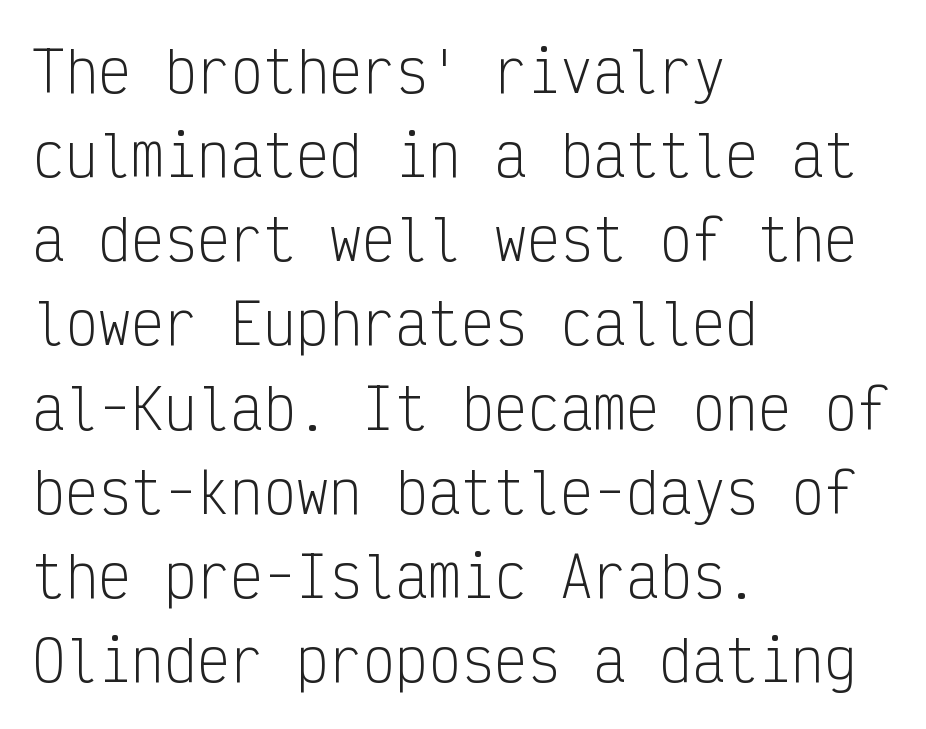
Q: Is the text bold? A: No.
Q: Is the text italic (slanted)? A: No, it is upright.
Q: Is the typeface a serif or a sans-serif typeface? A: Sans-serif.
Q: Is the text underlined? A: No.
Q: How is the paragraph aligned? A: Left-aligned.
Q: Is the spacing between letters normal or unusually wide? A: Normal.
Q: Is the spacing between lines tight, normal or loose? A: Normal.
Q: Width (condensed, normal, or wide)? A: Condensed.
Q: Stroke contrast? A: Low.
Q: x-height? A: Medium.
Q: Monospaced? A: Yes.
